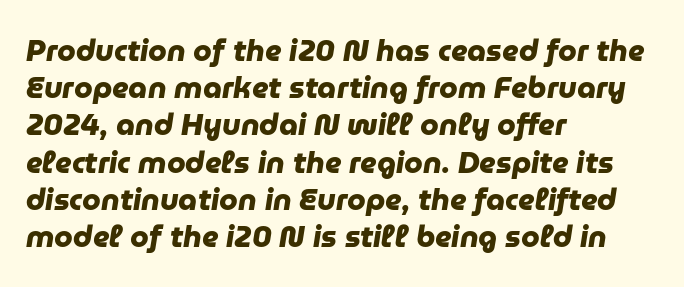
{"serif": "no", "bold": "yes", "weight": "heavy", "width": "normal", "stroke_contrast": "low", "x_height": "medium", "monospaced": "no", "underline": "no", "align": "left", "line_spacing_ratio": 1.24, "letter_spacing": "normal", "letter_spacing_em": 0.0, "glyph_px": 30}
